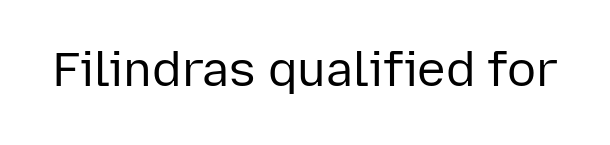
Observe the absence of serifs on each vertical stroke in this sample. The passage shown has conventional tracking throughout. Every character sits straight up, as roman type does. No letter is thick-stroked: the sample isn't bold. Think of a printed novel: that variable character pitch is what you see here. The area under the type is left untouched.
